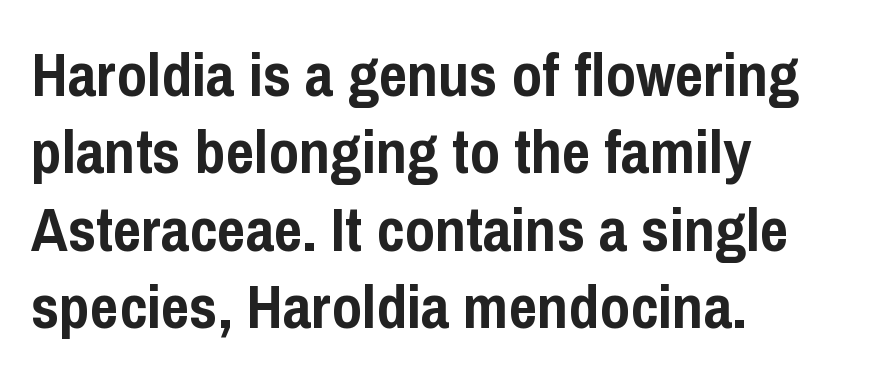
On the weight axis this lands at bold, roughly 700. Underlining? Definitely not there. Leading: standard. Note the varied advance widths — an 'i' is clearly narrower than an 'm'.
